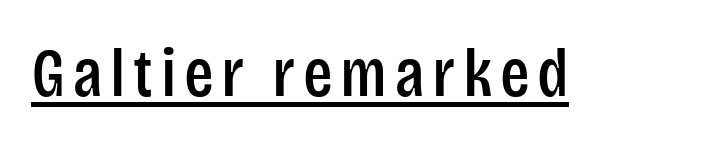
These lines are composed in type without serifs. Is there any slant? The stems are plumb. Descenders here cross a horizontal rule under the line. Proportional: the letters do not fall into vertical columns.
